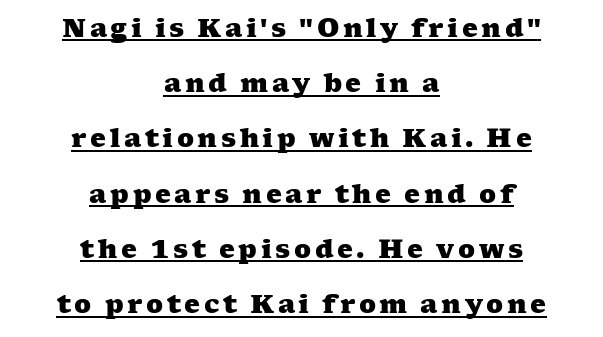
{"bold": "yes", "underline": "yes", "align": "center", "line_spacing": "loose", "line_spacing_ratio": 2.21, "glyph_px": 25}
